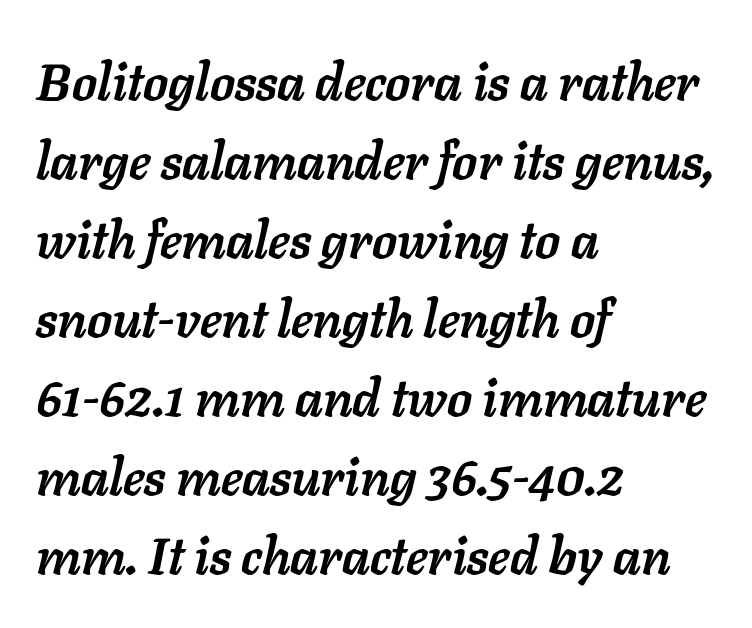
Alignment: flush left. Note the varied advance widths — an 'i' is clearly narrower than an 'm'. Inter-character spacing is left at the font's built-in metrics. Underline: absent.
